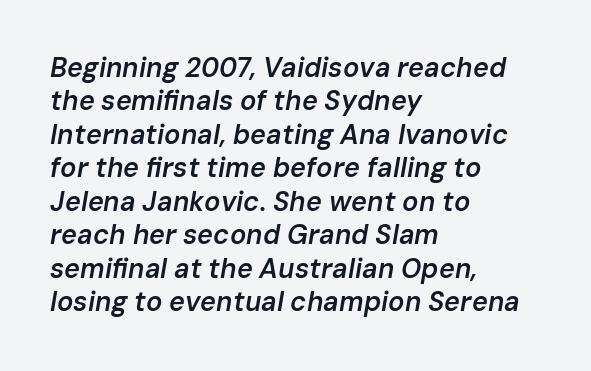
The image shows 27 px text type, italic (leaning right); set left-aligned, line spacing 1.24x, normal letter spacing, not underlined.
